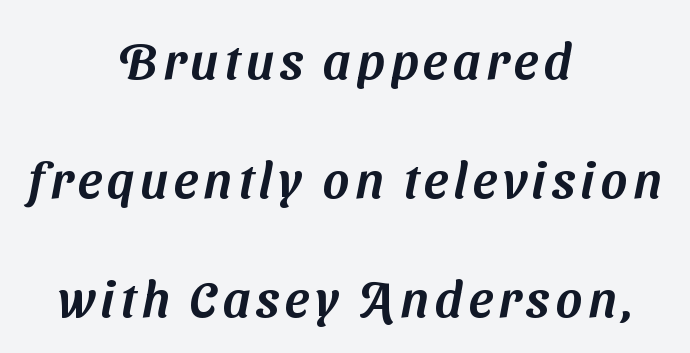
The image shows 51 px sans-serif type; set centered, loose line spacing (2.33x), not underlined; medium stroke contrast and a medium x-height.
